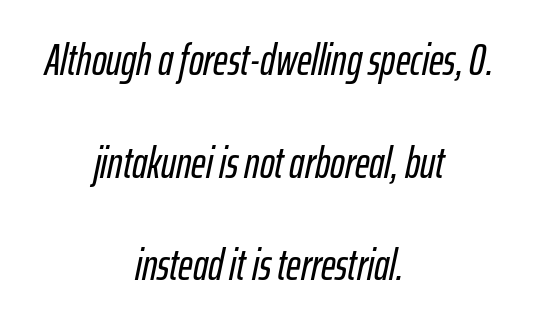
Typeset on center — no edge is straight. Is there much room between lines? Yes — plenty of vertical air separates them. Looks like regular typesetting: each glyph gets only the width it needs. Each row of text sits above clean, open space. The rendering applies a slant to the glyphs. Here the glyphs are tracked normally, forming tight word shapes.
